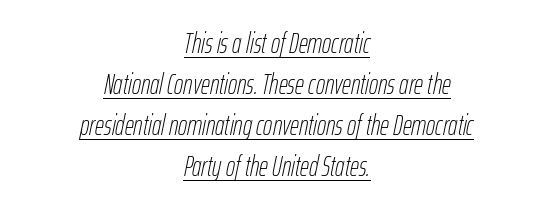
Check the space under the baseline: a stroke is drawn there. These lines are rendered in a variable-pitch font. These glyphs show unthickened strokes, regular width or finer. The whitespace from short lines is split evenly between both sides. Successive baselines arrive at the customary interval. The letters are slanted; this is an italic face.
